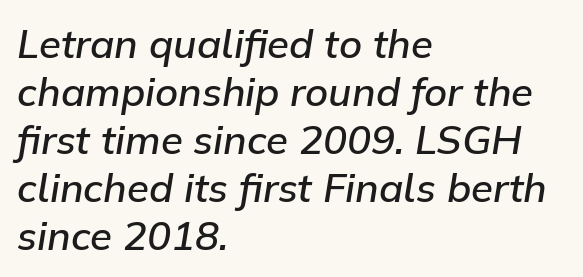
Q: Is the text bold? A: Semi-bold.
Q: Is the text italic (slanted)? A: Yes, it leans right by about 9 degrees.
Q: Is the text underlined? A: No.
Q: How is the paragraph aligned? A: Left-aligned.
Q: Is the spacing between letters normal or unusually wide? A: Normal.
Q: Width (condensed, normal, or wide)? A: Normal.
Q: Stroke contrast? A: Low.
Q: x-height? A: Medium.
Q: Monospaced? A: No.
